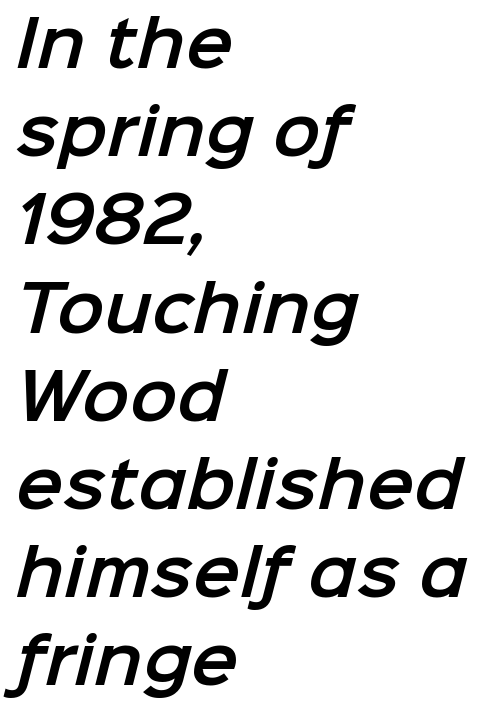
{"serif": "no", "width": "normal", "stroke_contrast": "low", "x_height": "medium", "monospaced": "no", "underline": "no", "align": "left", "line_spacing": "normal", "line_spacing_ratio": 1.4, "letter_spacing": "normal", "letter_spacing_em": 0.0, "glyph_px": 63}
